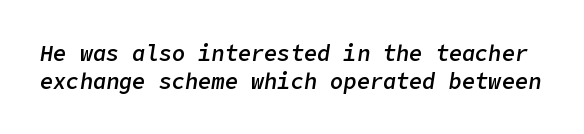
{"italic": "yes", "lean": "right", "slant_degrees": 9, "bold": "semi", "underline": "no", "line_spacing": "normal", "line_spacing_ratio": 1.27, "letter_spacing": "normal", "letter_spacing_em": 0.0, "glyph_px": 22}
